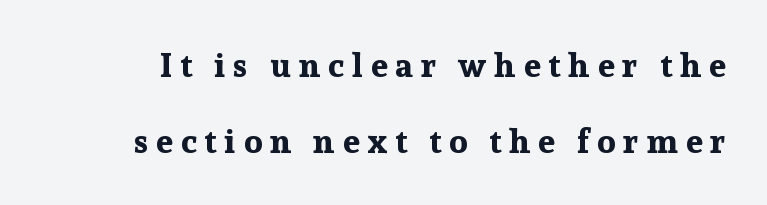
{"serif": "yes", "italic": "no", "bold": "yes", "weight": "bold", "width": "normal", "stroke_contrast": "low", "x_height": "medium", "monospaced": "no", "underline": "no", "line_spacing": "loose", "line_spacing_ratio": 2.25, "letter_spacing": "wide", "letter_spacing_em": 0.23, "glyph_px": 34}
